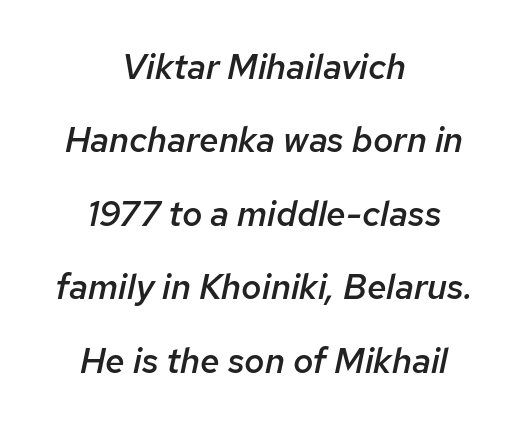
If you drew a line through each stem, it would be angled. The space directly below the letters is spotless. Characters follow at the spacing the type designer built in. Strokes here are thickened, but only to semibold level. Casual observation: everything's sitting right in the middle.
